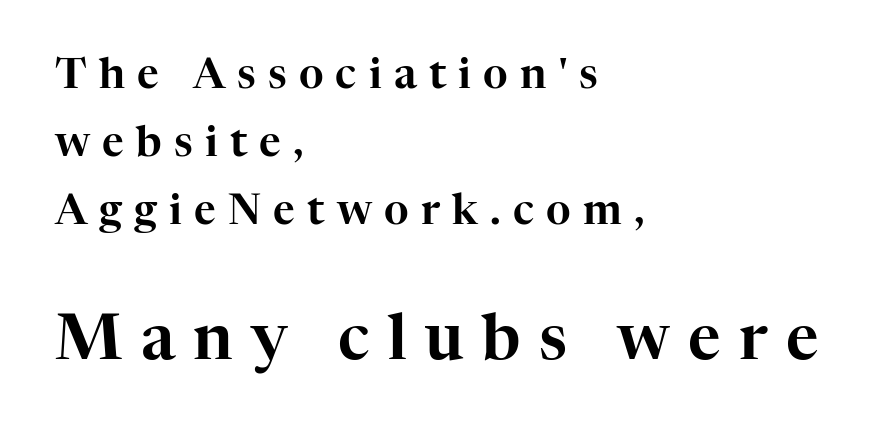
Q: Is the text italic (slanted)? A: No, it is upright.
Q: Is the typeface a serif or a sans-serif typeface? A: Serif.
Q: Is the text underlined? A: No.
Q: How is the paragraph aligned? A: Left-aligned.
Q: Is the spacing between letters normal or unusually wide? A: Unusually wide.
Q: Is the spacing between lines tight, normal or loose? A: Normal.
Q: Which block of text is set in a larger size, the first (top) or the second (bottom)? A: The second (bottom) one.
Q: Width (condensed, normal, or wide)? A: Normal.
Q: Stroke contrast? A: High.
Q: x-height? A: Medium.
Q: Monospaced? A: No.
